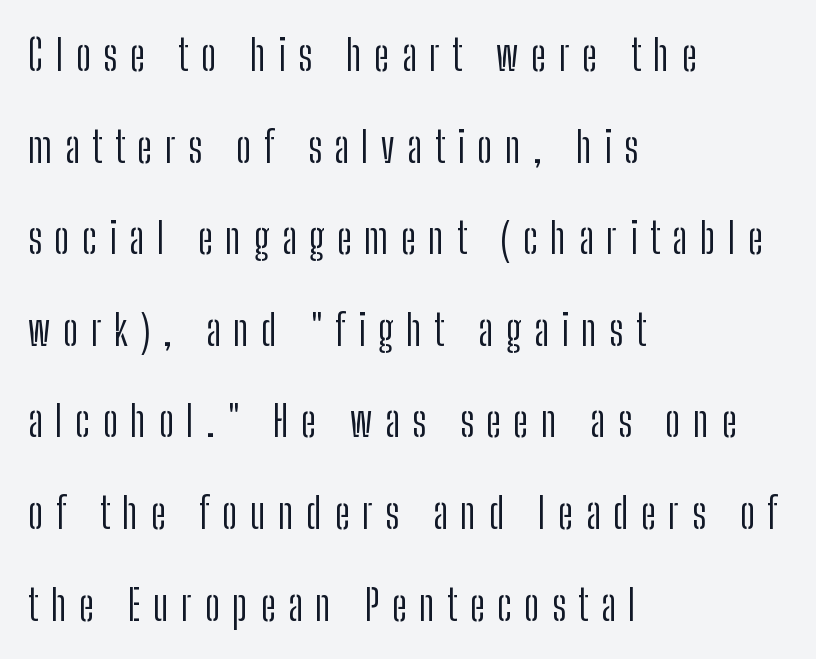
Q: Is the text bold? A: No.
Q: Is the text italic (slanted)? A: No, it is upright.
Q: Is the typeface a serif or a sans-serif typeface? A: Sans-serif.
Q: Is the text underlined? A: No.
Q: How is the paragraph aligned? A: Left-aligned.
Q: Is the spacing between letters normal or unusually wide? A: Unusually wide.
Q: Is the spacing between lines tight, normal or loose? A: Loose.
Q: Width (condensed, normal, or wide)? A: Condensed.
Q: Stroke contrast? A: Low.
Q: x-height? A: Medium.
Q: Monospaced? A: No.
